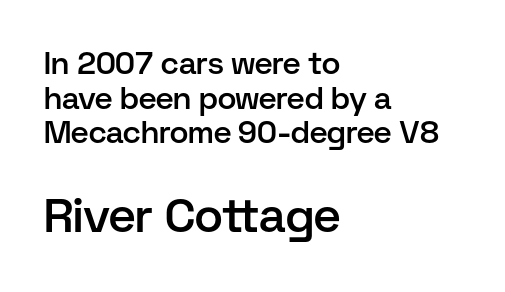
{"serif": "no", "italic": "no", "bold": "semi", "weight": "semibold", "width": "normal", "stroke_contrast": "low", "x_height": "medium", "monospaced": "no", "underline": "no", "align": "left", "line_spacing": "tight", "line_spacing_ratio": 1.12, "letter_spacing": "normal", "letter_spacing_em": 0.0, "larger_block": "second", "size_ratio": 1.52, "glyph_px": 47}
